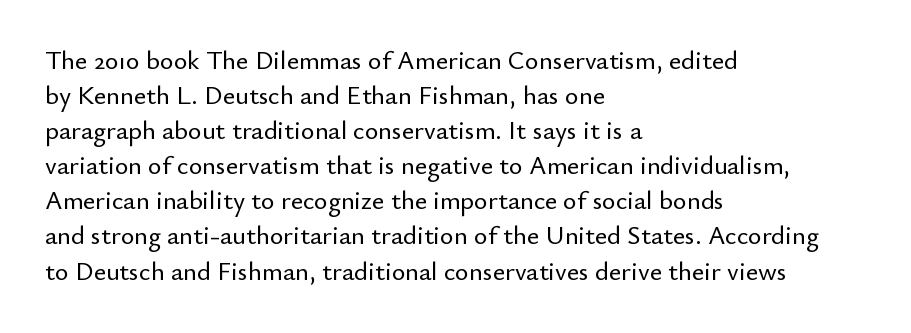
Q: Is the text italic (slanted)? A: No, it is upright.
Q: Is the text underlined? A: No.
Q: How is the paragraph aligned? A: Left-aligned.
Q: Is the spacing between letters normal or unusually wide? A: Normal.
Q: Is the spacing between lines tight, normal or loose? A: Normal.
